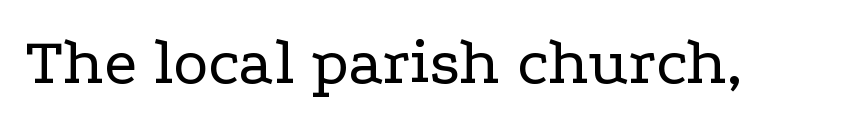
Q: Is the text bold? A: No.
Q: Is the text italic (slanted)? A: No, it is upright.
Q: Is the typeface a serif or a sans-serif typeface? A: Serif.
Q: Is the text underlined? A: No.
Q: Is the spacing between letters normal or unusually wide? A: Normal.
Q: Width (condensed, normal, or wide)? A: Wide.
Q: Stroke contrast? A: Low.
Q: x-height? A: Medium.
Q: Monospaced? A: No.
